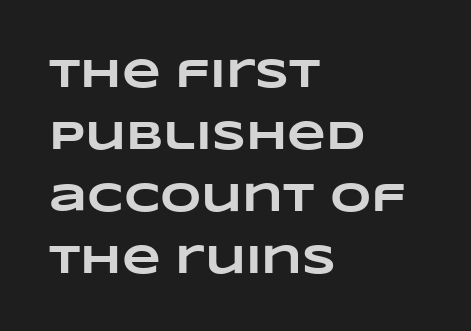
{"bold": "yes", "weight": "heavy", "width": "wide", "stroke_contrast": "low", "x_height": "large", "monospaced": "no", "underline": "no", "align": "left", "line_spacing": "normal", "line_spacing_ratio": 1.55, "letter_spacing": "normal", "letter_spacing_em": 0.0, "glyph_px": 40}
